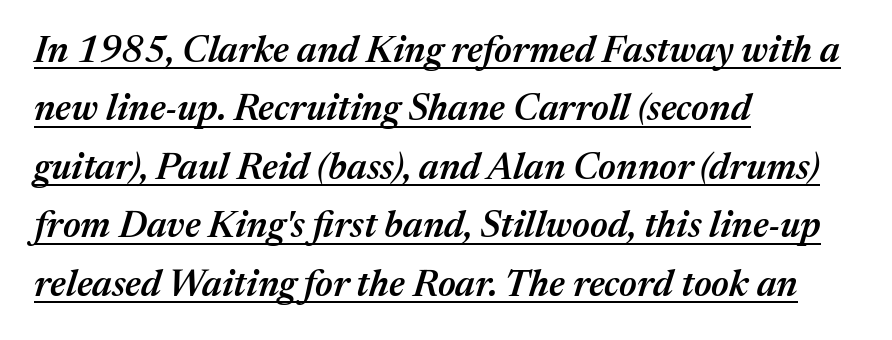
This sample has the flowing, uneven cadence of proportional lettering. The tracking reads as untouched default to a designer's eye. The rendered words wear a rule along their underside. Posture: slanted.
